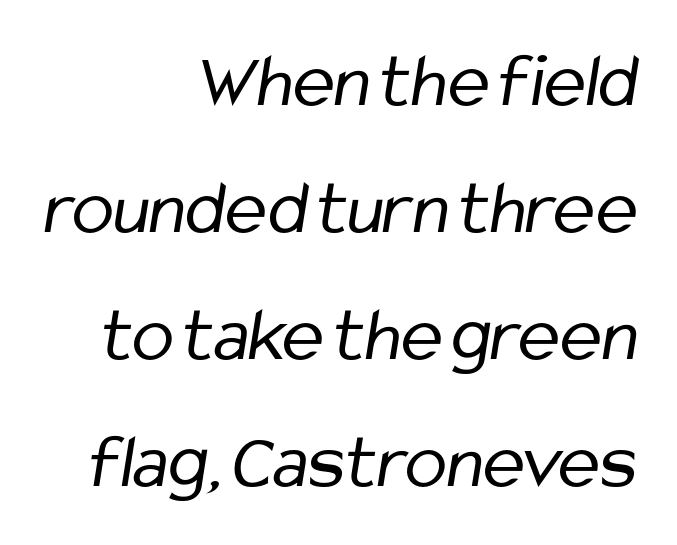
Is the letter spacing exaggerated? No — it looks like the ordinary default. Clear beneath every line of the passage. The rendering anchors every line to the right-hand side. The passage shown is typed in a proportional face where columns would drift.
